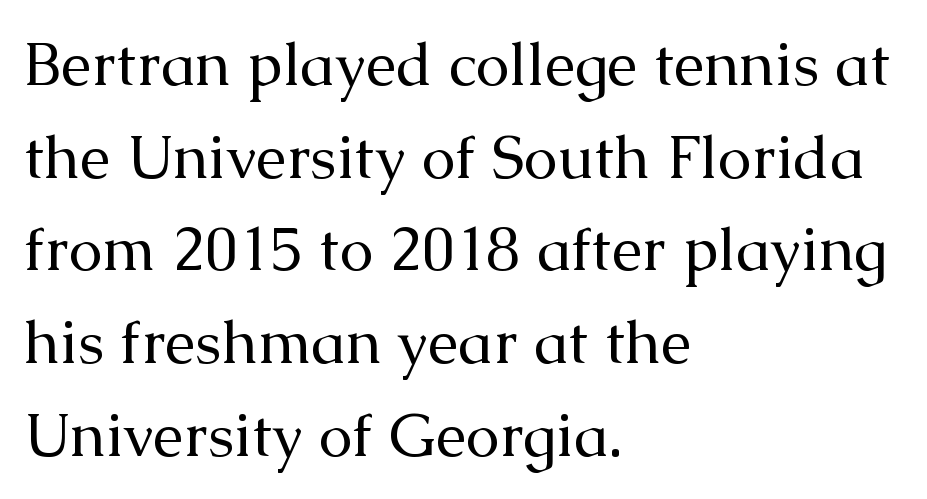
The paragraph shown leans on its left margin. Regular leading. Each letter keeps its own natural width here, so spacing adapts to shape. No italicization has been applied; the sample stays upright.
